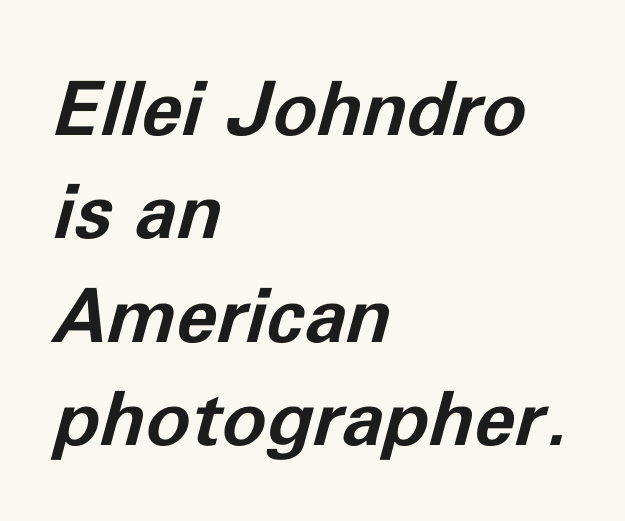
Q: Is the text bold? A: Yes.
Q: Is the text italic (slanted)? A: Yes, it leans right by about 11 degrees.
Q: Is the text underlined? A: No.
Q: How is the paragraph aligned? A: Left-aligned.
Q: Is the spacing between letters normal or unusually wide? A: Normal.
Q: Is the spacing between lines tight, normal or loose? A: Normal.
Q: Width (condensed, normal, or wide)? A: Normal.
Q: Stroke contrast? A: Low.
Q: x-height? A: Medium.
Q: Monospaced? A: No.
